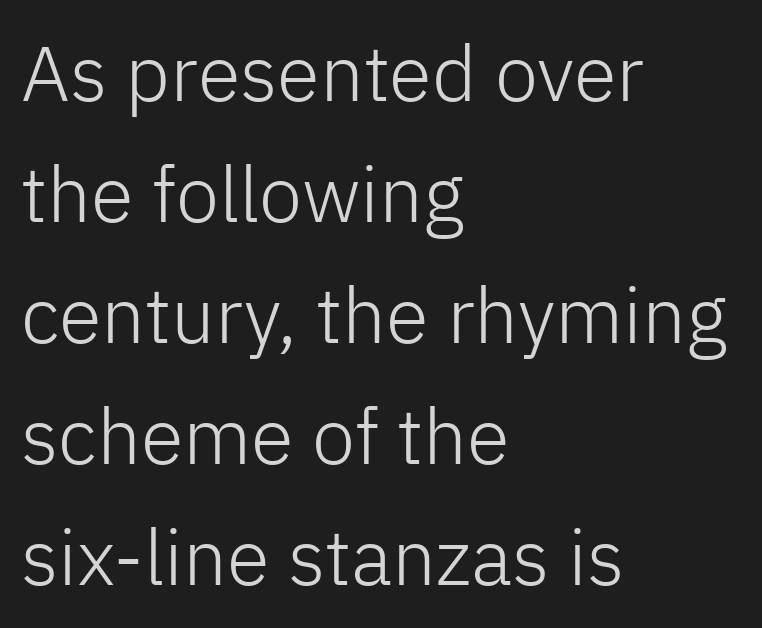
The image shows 78 px light sans-serif type, upright; set left-aligned, normal line spacing (1.55x), normal letter spacing, not underlined; low stroke contrast and a medium x-height.
